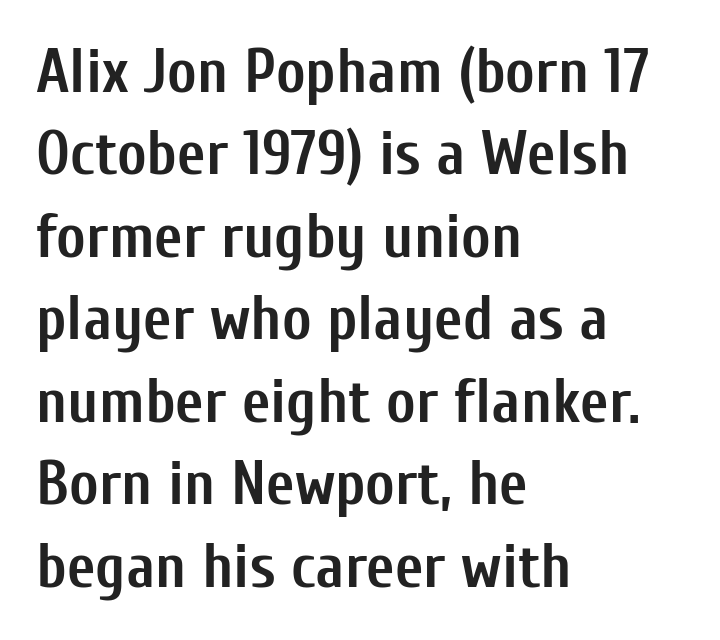
{"serif": "no", "italic": "no", "bold": "yes", "weight": "semibold", "width": "condensed", "stroke_contrast": "low", "x_height": "medium", "monospaced": "no", "underline": "no", "align": "left", "line_spacing": "normal", "line_spacing_ratio": 1.33, "letter_spacing": "normal", "letter_spacing_em": 0.0, "glyph_px": 62}
